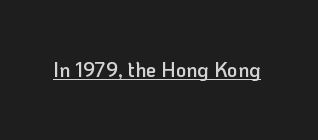
Vertical strokes here are truly vertical. Firm but not heavy-handed strokes: this text is semibold. A typographer would call this underscored text. Students, note that the glyphs here touch the page at normal intervals.
